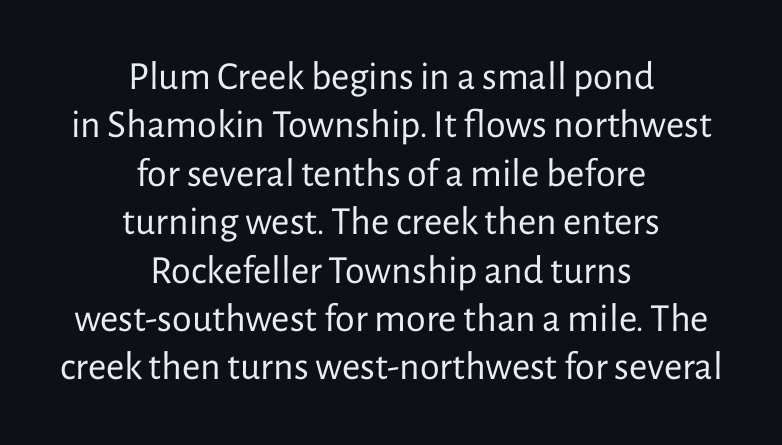
{"serif": "no", "italic": "no", "bold": "no", "weight": "regular", "width": "normal", "stroke_contrast": "low", "x_height": "medium", "monospaced": "no", "underline": "no", "align": "center", "line_spacing_ratio": 1.21, "letter_spacing": "normal", "letter_spacing_em": 0.0, "glyph_px": 40}
